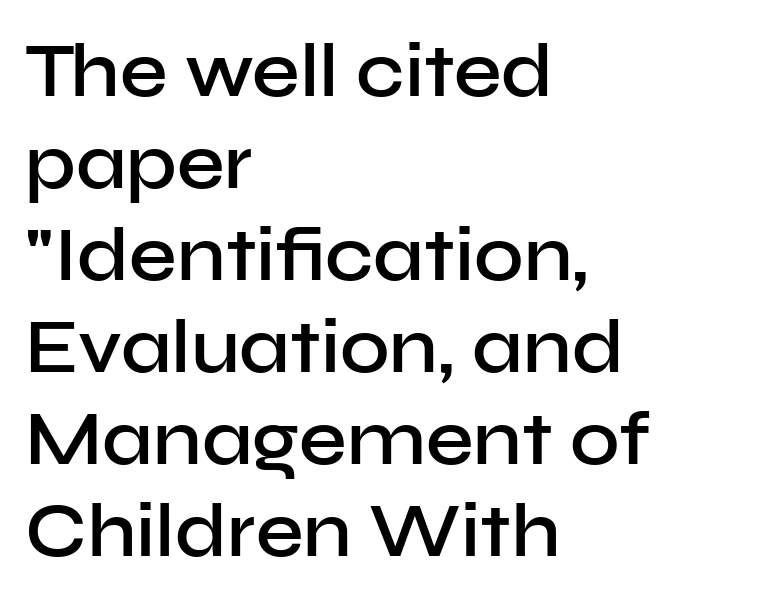
The image shows 76 px semibold sans-serif type, upright; set left-aligned, line spacing 1.21x, normal letter spacing, not underlined; low stroke contrast and a medium x-height.
